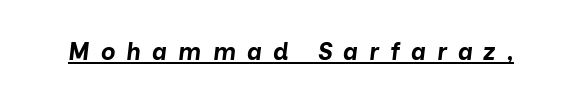
Q: Is the text bold? A: Yes.
Q: Is the text italic (slanted)? A: Yes, it leans right by about 7 degrees.
Q: Is the text underlined? A: Yes.
Q: Is the spacing between letters normal or unusually wide? A: Unusually wide.
